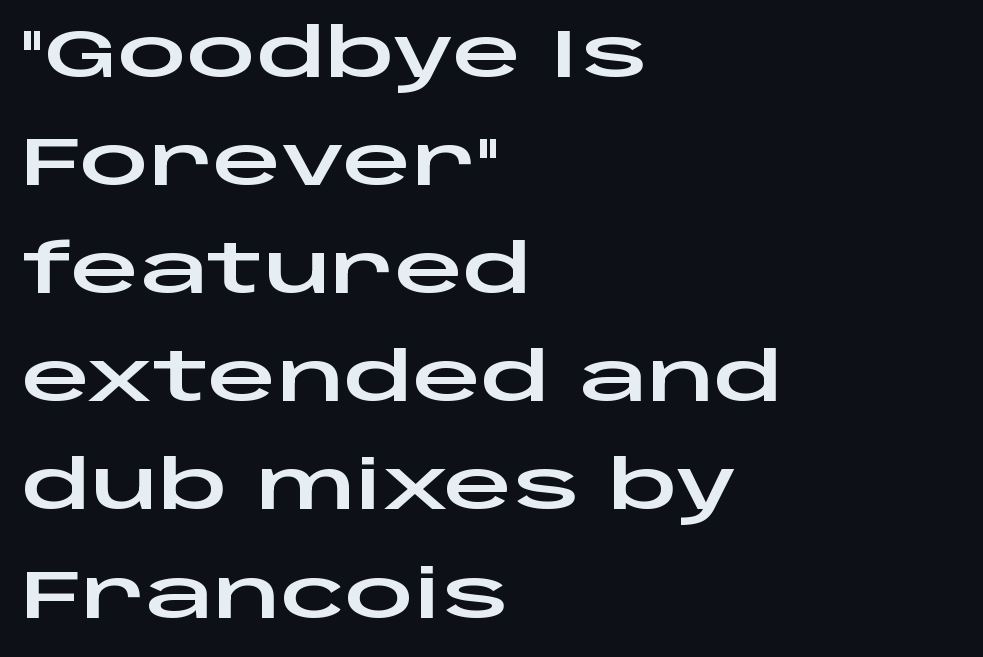
The image shows 68 px wide sans-serif type, upright; set left-aligned, normal line spacing (1.59x), normal letter spacing, not underlined; low stroke contrast and a large x-height.
